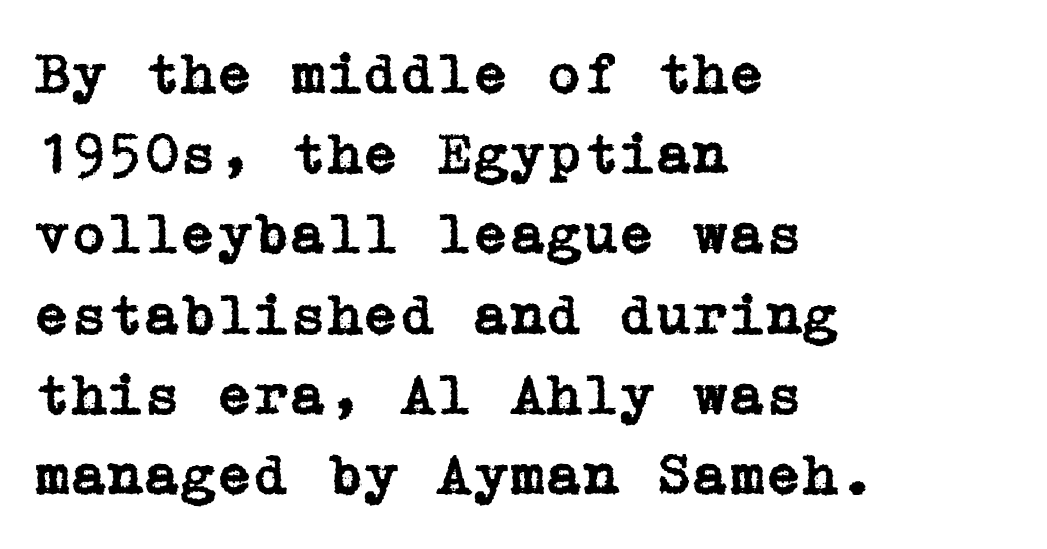
Q: Is the text italic (slanted)? A: No, it is upright.
Q: Is the typeface a serif or a sans-serif typeface? A: Serif.
Q: Is the text underlined? A: No.
Q: How is the paragraph aligned? A: Left-aligned.
Q: Is the spacing between letters normal or unusually wide? A: Normal.
Q: Is the spacing between lines tight, normal or loose? A: Normal.
Q: Width (condensed, normal, or wide)? A: Normal.
Q: Stroke contrast? A: Low.
Q: x-height? A: Medium.
